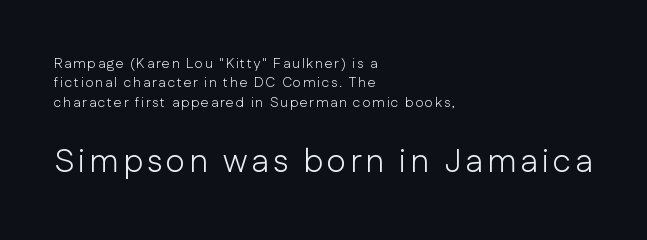
Q: Is the text bold? A: No.
Q: Is the text italic (slanted)? A: No, it is upright.
Q: Is the typeface a serif or a sans-serif typeface? A: Sans-serif.
Q: Is the text underlined? A: No.
Q: How is the paragraph aligned? A: Left-aligned.
Q: Is the spacing between lines tight, normal or loose? A: Normal.
Q: Which block of text is set in a larger size, the first (top) or the second (bottom)? A: The second (bottom) one.
Q: Width (condensed, normal, or wide)? A: Normal.
Q: Stroke contrast? A: Low.
Q: x-height? A: Medium.
Q: Monospaced? A: No.
